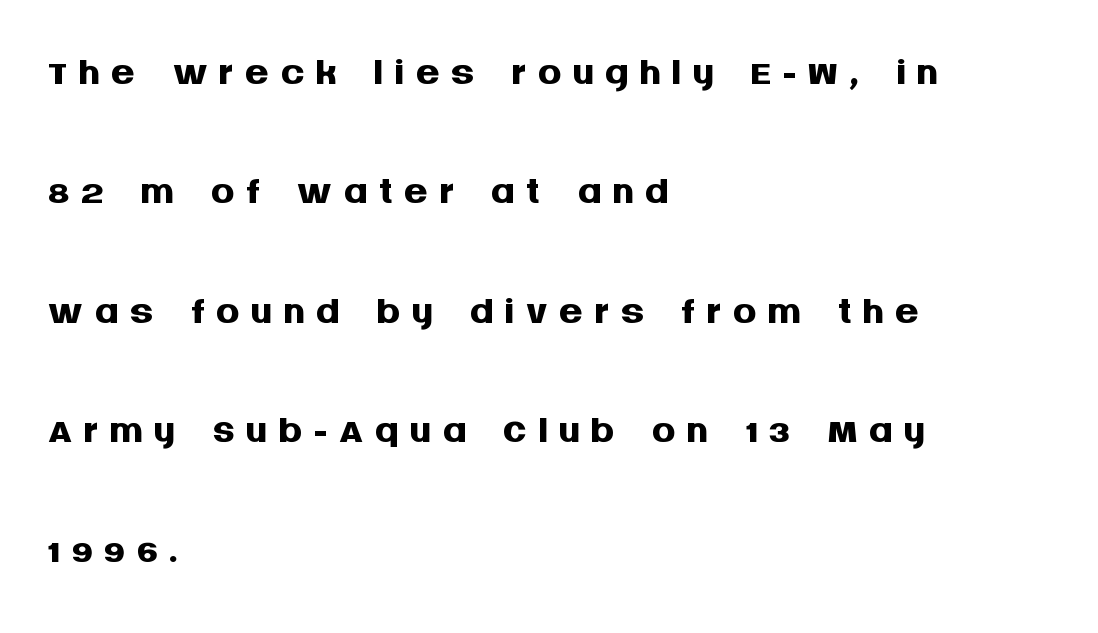
Q: Is the text bold? A: Yes.
Q: Is the text italic (slanted)? A: No, it is upright.
Q: Is the typeface a serif or a sans-serif typeface? A: Sans-serif.
Q: Is the text underlined? A: No.
Q: How is the paragraph aligned? A: Left-aligned.
Q: Is the spacing between lines tight, normal or loose? A: Loose.
Q: Width (condensed, normal, or wide)? A: Normal.
Q: Stroke contrast? A: Medium.
Q: x-height? A: Large.
Q: Monospaced? A: No.
